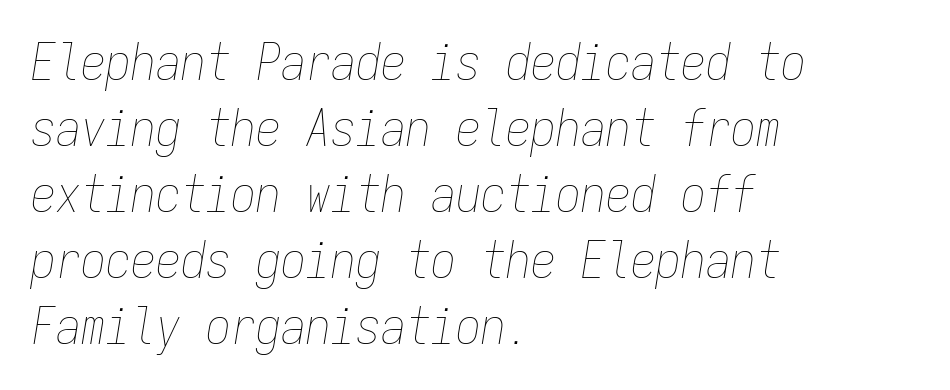
The image shows 50 px thin, condensed type, italic (leaning right), monospaced; set left-aligned, normal line spacing (1.32x), normal letter spacing, not underlined; low stroke contrast and a medium x-height.
